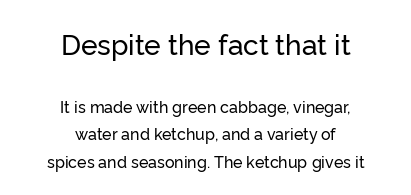
Q: Is the text italic (slanted)? A: No, it is upright.
Q: Is the typeface a serif or a sans-serif typeface? A: Sans-serif.
Q: Is the text underlined? A: No.
Q: How is the paragraph aligned? A: Centered.
Q: Is the spacing between letters normal or unusually wide? A: Normal.
Q: Which block of text is set in a larger size, the first (top) or the second (bottom)? A: The first (top) one.
Q: Width (condensed, normal, or wide)? A: Normal.
Q: Stroke contrast? A: Low.
Q: x-height? A: Medium.
Q: Monospaced? A: No.
